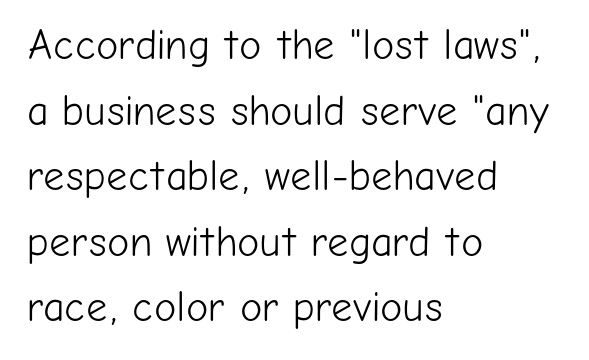
Short note: letters normally spaced. Is there any slant? The stems are plumb. Which margin do the lines hug? The left one — the right edge is uneven. The font is comparable to plain body text, perhaps lighter.
